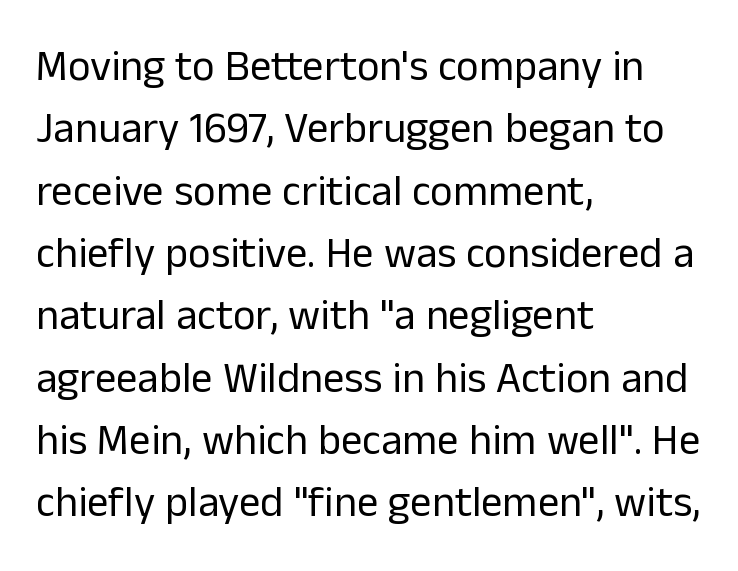
There is no visible air inserted between adjacent glyphs. When letters stand straight like this, we call the style roman or upright. Weight: regular or lighter. Students, observe: this is what conventionally led text looks like.
